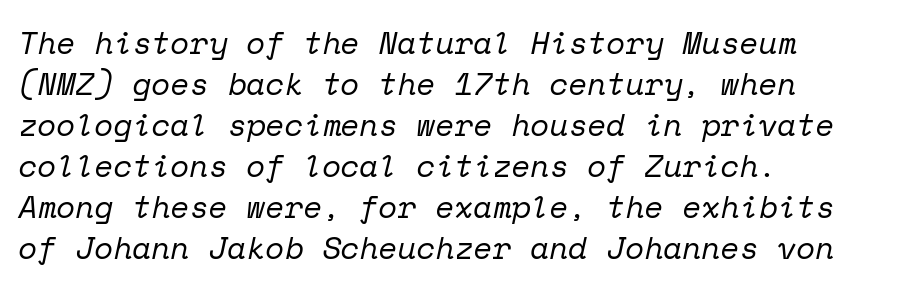
Q: Is the text bold? A: No.
Q: Is the text italic (slanted)? A: Yes, it leans right by about 12 degrees.
Q: Is the typeface a serif or a sans-serif typeface? A: Serif.
Q: Is the text underlined? A: No.
Q: How is the paragraph aligned? A: Left-aligned.
Q: Is the spacing between letters normal or unusually wide? A: Normal.
Q: Is the spacing between lines tight, normal or loose? A: Normal.
Q: Width (condensed, normal, or wide)? A: Normal.
Q: Stroke contrast? A: Low.
Q: x-height? A: Medium.
Q: Monospaced? A: Yes.
